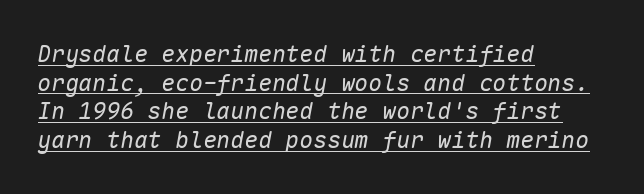
Q: Is the text bold? A: No.
Q: Is the text italic (slanted)? A: Yes, it leans right by about 10 degrees.
Q: Is the text underlined? A: Yes.
Q: How is the paragraph aligned? A: Left-aligned.
Q: Is the spacing between letters normal or unusually wide? A: Normal.
Q: Is the spacing between lines tight, normal or loose? A: Normal.
